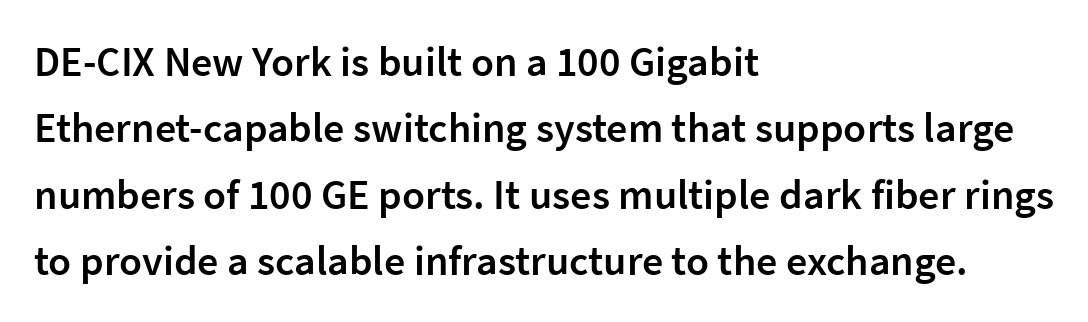
Nope, not italic — everything's standing straight. This is the in-between weight designers call semibold or demi. Character widths vary here, with narrow letters taking less room than wide ones. The paragraph has a hard left edge and a soft right edge. The vertical gap from one line to the next is medium.
